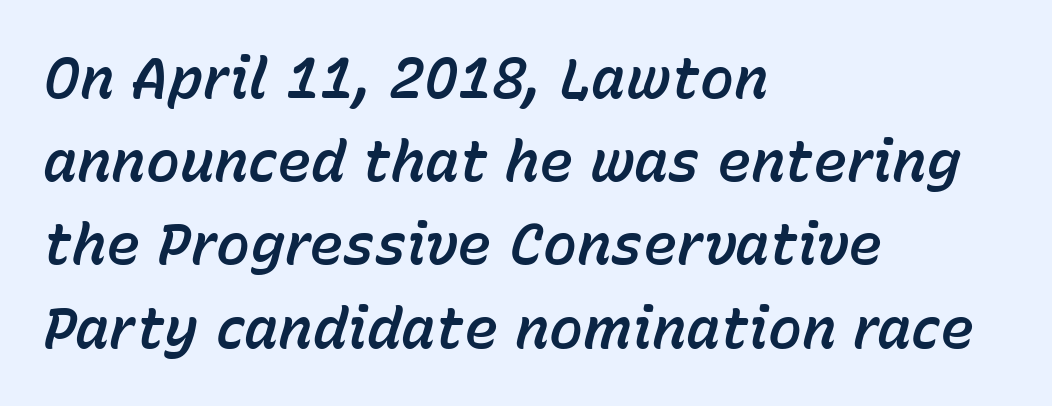
The lines in this sample share a left origin and differ only in where they stop. Only glyphs here, with clear space below each row. Whoever set this chose a conventional vertical rhythm. The typography opts for an oblique posture over an upright one.
